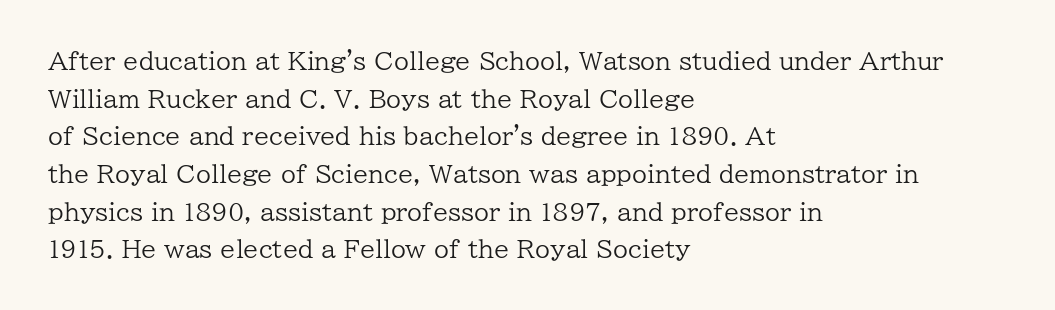
{"italic": "no", "bold": "no", "underline": "no", "align": "left", "line_spacing": "normal", "line_spacing_ratio": 1.57, "letter_spacing": "normal", "letter_spacing_em": 0.0, "glyph_px": 24}
